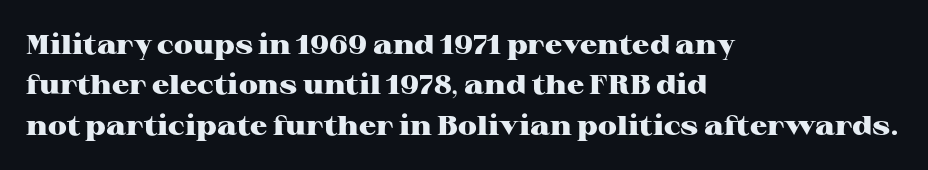
Look at the tracking — it's just the regular setting, nothing added. A classic flush-left, rag-right setting is used for this passage. Lines of text with bare space underneath. The font's upright variant was chosen for this text.
